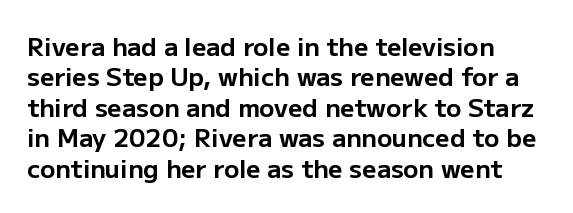
{"italic": "no", "bold": "yes", "underline": "no", "align": "left", "line_spacing_ratio": 1.22, "letter_spacing": "normal", "letter_spacing_em": 0.0, "glyph_px": 25}
